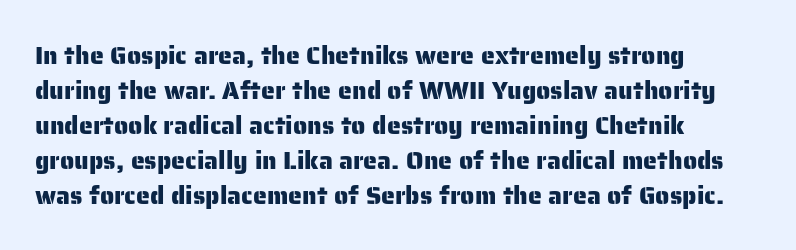
Q: Is the text italic (slanted)? A: No, it is upright.
Q: Is the text underlined? A: No.
Q: How is the paragraph aligned? A: Left-aligned.
Q: Is the spacing between letters normal or unusually wide? A: Normal.
Q: Is the spacing between lines tight, normal or loose? A: Normal.
